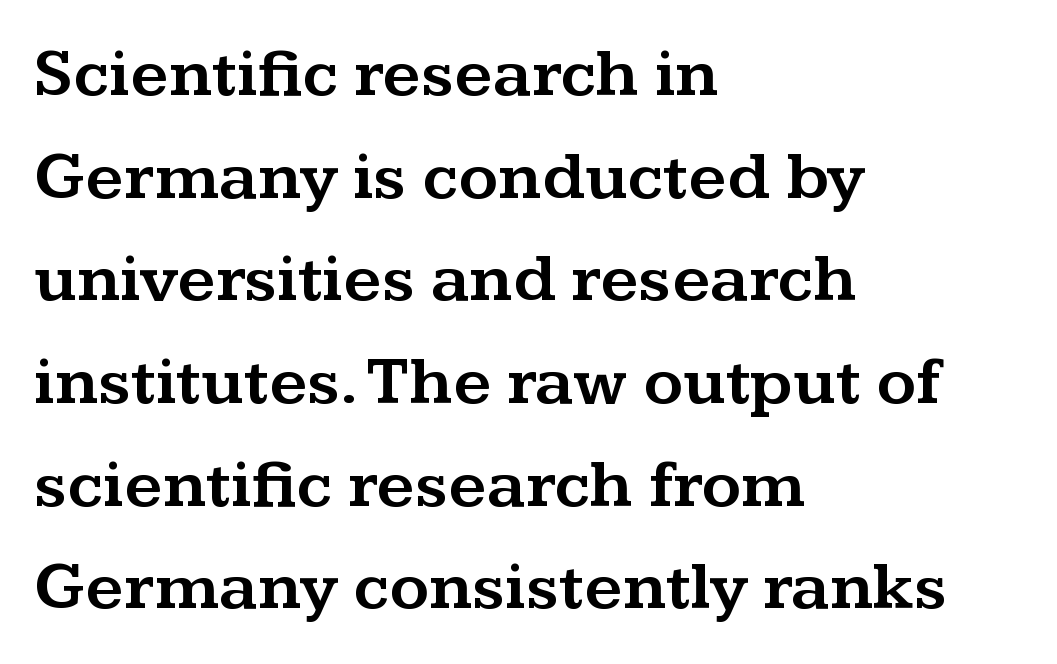
{"serif": "yes", "italic": "no", "width": "wide", "stroke_contrast": "medium", "x_height": "medium", "monospaced": "no", "underline": "no", "align": "left", "line_spacing": "normal", "line_spacing_ratio": 1.51, "letter_spacing": "normal", "letter_spacing_em": 0.0, "glyph_px": 68}
